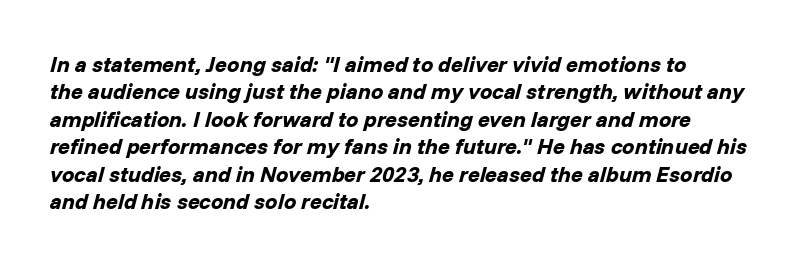
You'd pick this weight for a headline — it's a proper bold. Notice how descenders clear the ascenders below comfortably — that's standard leading. Looking at the ascenders, they clearly lean. A bare baseline throughout the passage. Where is the straight margin? On the left.
